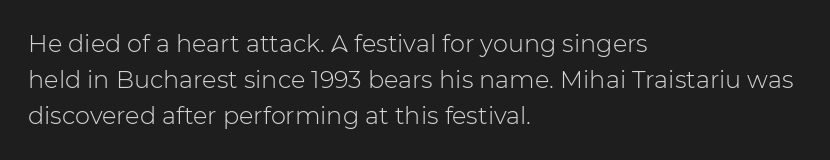
{"italic": "no", "bold": "no", "underline": "no", "align": "left", "line_spacing": "normal", "line_spacing_ratio": 1.51, "letter_spacing": "normal", "letter_spacing_em": 0.0, "glyph_px": 24}
